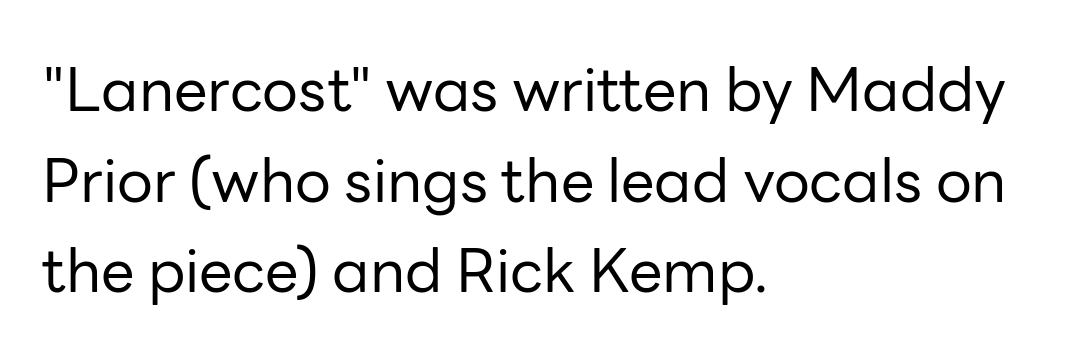
Q: Is the text bold? A: No.
Q: Is the text italic (slanted)? A: No, it is upright.
Q: Is the typeface a serif or a sans-serif typeface? A: Sans-serif.
Q: Is the text underlined? A: No.
Q: How is the paragraph aligned? A: Left-aligned.
Q: Is the spacing between letters normal or unusually wide? A: Normal.
Q: Is the spacing between lines tight, normal or loose? A: Normal.
Q: Width (condensed, normal, or wide)? A: Normal.
Q: Stroke contrast? A: Low.
Q: x-height? A: Medium.
Q: Monospaced? A: No.
